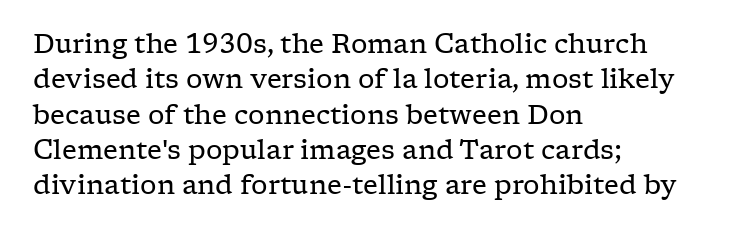
Vertically, the passage feels balanced, rows spaced as you'd expect. No italicization has been applied; the sample stays upright. A bare baseline throughout the passage. Think standard paragraph weight, or any step lighter than that.
